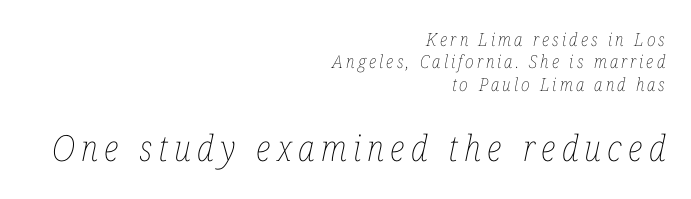
Q: Is the text bold? A: No.
Q: Is the text italic (slanted)? A: Yes, it leans right by about 12 degrees.
Q: Is the text underlined? A: No.
Q: How is the paragraph aligned? A: Right-aligned.
Q: Is the spacing between lines tight, normal or loose? A: Normal.
Q: Which block of text is set in a larger size, the first (top) or the second (bottom)? A: The second (bottom) one.
Q: Width (condensed, normal, or wide)? A: Condensed.
Q: Stroke contrast? A: Low.
Q: x-height? A: Medium.
Q: Monospaced? A: No.
